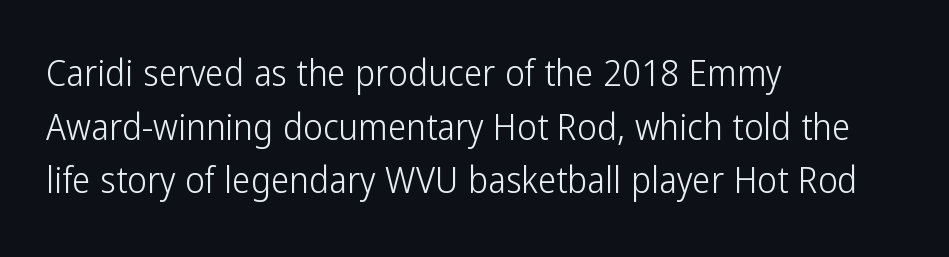
Default kerning and tracking; the words read as compact shapes. Quick note: not italic, upright. Typographically, this falls in the sans-serif category. Short and long lines alike share a common starting point at left. A light-to-regular cut is what we see here.
